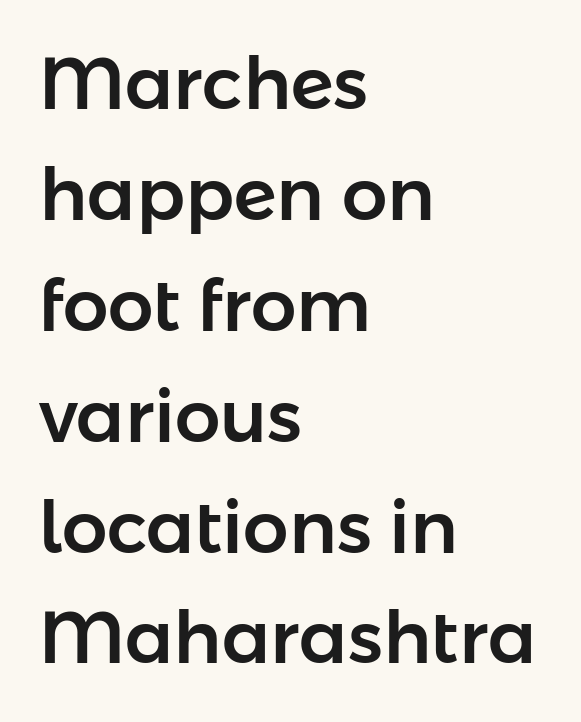
These lines were composed using upright roman letters. A normal amount of white space separates one row of letters from the next. This sample uses plain, unmodified letter spacing. Grotesque or geometric, the face here clearly has no serifs. The setting favours the left margin, as ordinary paragraphs usually do.
